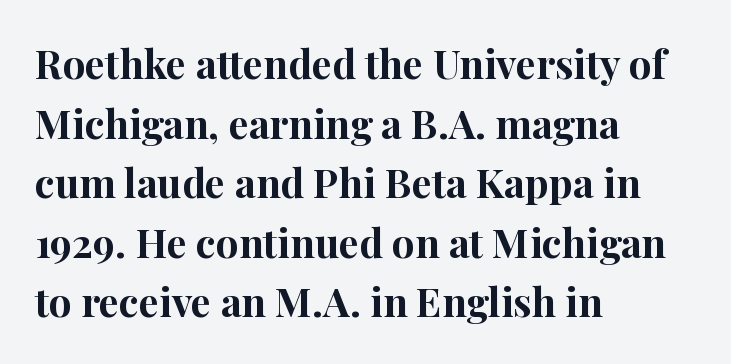
The lettering stays uniformly vertical, giving the passage a roman look. You can tell from the footed stems that serif type was used. Quick note: interline space is typical. You could not count columns in this text — the font is proportionally spaced.
